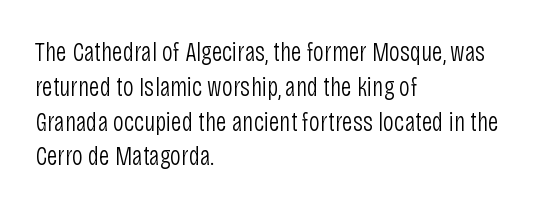
This sample keeps an unexceptional amount of space between lines. Characters remain perfectly vertical along every line. The gap between lines stays unmarked. Is this a heavy cut? Hardly; it is regular or lighter.
